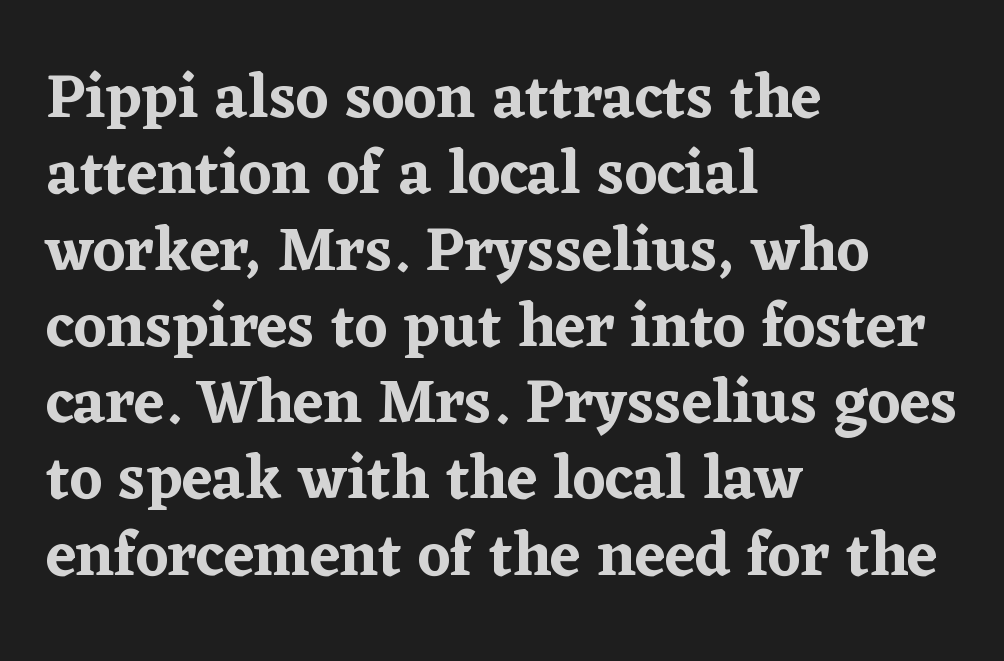
What kind of face is this? One with serifs. How are the letters spaced? Ordinarily, with no added tracking. Is there any slant? The stems are plumb. Short and long lines alike share a common starting point at left. Unmarked baselines from the first word to the last.
